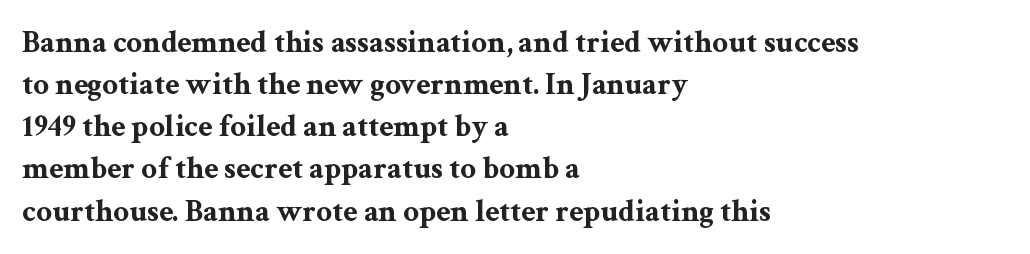
Q: Is the text bold? A: Yes.
Q: Is the text italic (slanted)? A: No, it is upright.
Q: Is the typeface a serif or a sans-serif typeface? A: Serif.
Q: Is the text underlined? A: No.
Q: How is the paragraph aligned? A: Left-aligned.
Q: Is the spacing between letters normal or unusually wide? A: Normal.
Q: Is the spacing between lines tight, normal or loose? A: Normal.
Q: Width (condensed, normal, or wide)? A: Wide.
Q: Stroke contrast? A: Medium.
Q: x-height? A: Medium.
Q: Monospaced? A: No.
